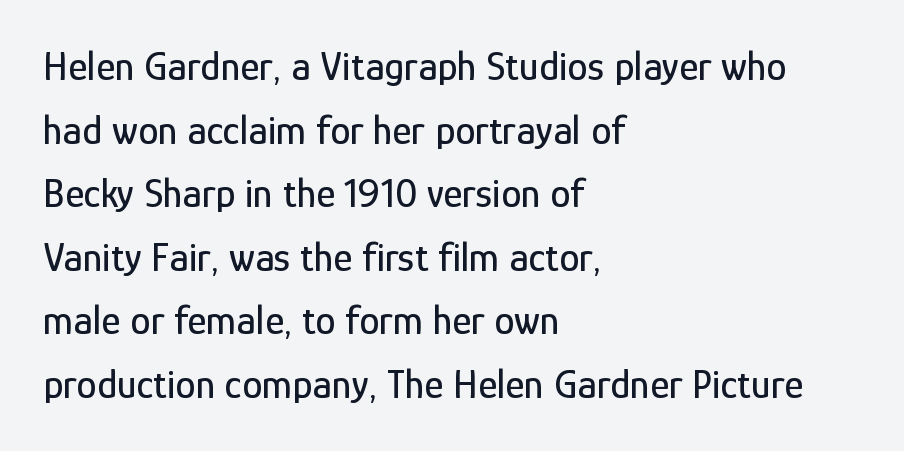
The image shows 41 px condensed sans-serif type, upright; set left-aligned, normal line spacing (1.55x), normal letter spacing, not underlined; low stroke contrast and a medium x-height.
